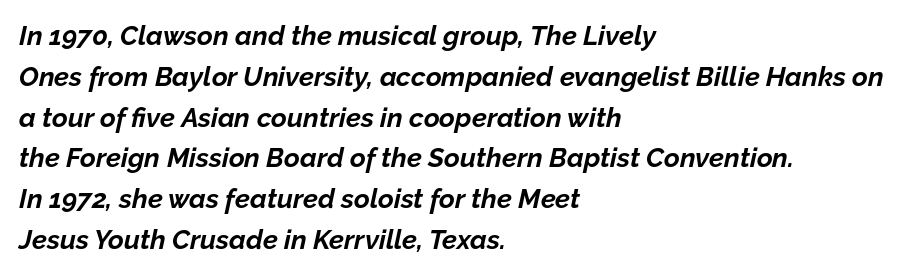
{"italic": "yes", "lean": "right", "slant_degrees": 12, "bold": "yes", "underline": "no", "align": "left", "line_spacing": "normal", "line_spacing_ratio": 1.51, "letter_spacing": "normal", "letter_spacing_em": 0.0, "glyph_px": 27}
